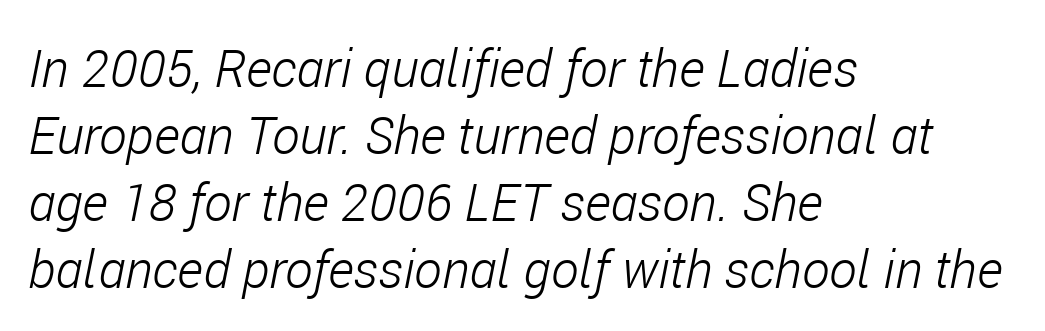
{"italic": "yes", "lean": "right", "slant_degrees": 11, "bold": "no", "weight": "light", "width": "condensed", "stroke_contrast": "low", "x_height": "medium", "monospaced": "no", "underline": "no", "align": "left", "line_spacing": "normal", "line_spacing_ratio": 1.29, "letter_spacing": "normal", "letter_spacing_em": 0.0, "glyph_px": 52}
